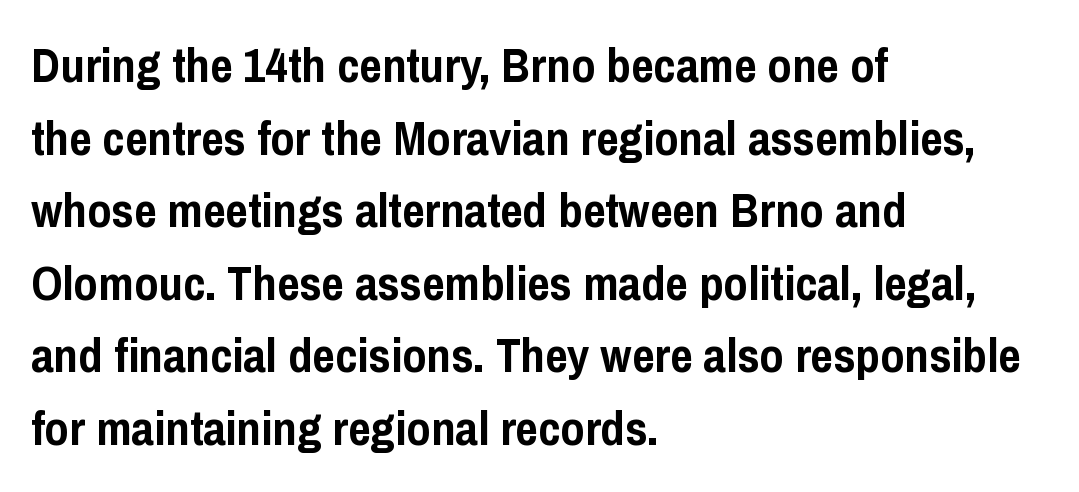
Q: Is the text bold? A: Yes.
Q: Is the text italic (slanted)? A: No, it is upright.
Q: Is the typeface a serif or a sans-serif typeface? A: Sans-serif.
Q: Is the text underlined? A: No.
Q: How is the paragraph aligned? A: Left-aligned.
Q: Is the spacing between letters normal or unusually wide? A: Normal.
Q: Is the spacing between lines tight, normal or loose? A: Normal.
Q: Width (condensed, normal, or wide)? A: Condensed.
Q: Stroke contrast? A: Low.
Q: x-height? A: Medium.
Q: Monospaced? A: No.
